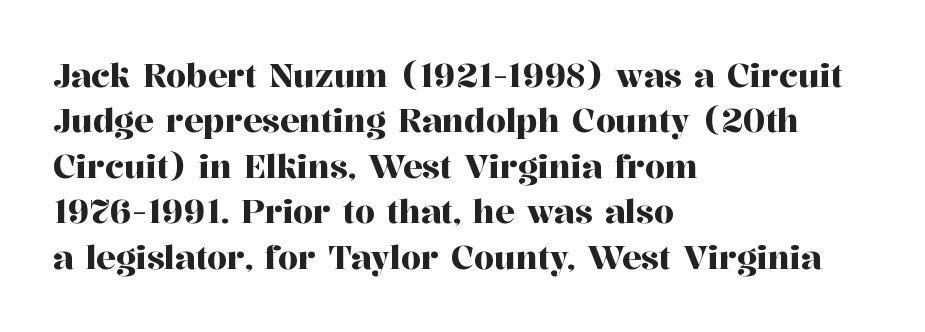
The image shows 32 px serif type, upright; set left-aligned, normal line spacing (1.42x), normal letter spacing, not underlined; high stroke contrast and a medium x-height.
